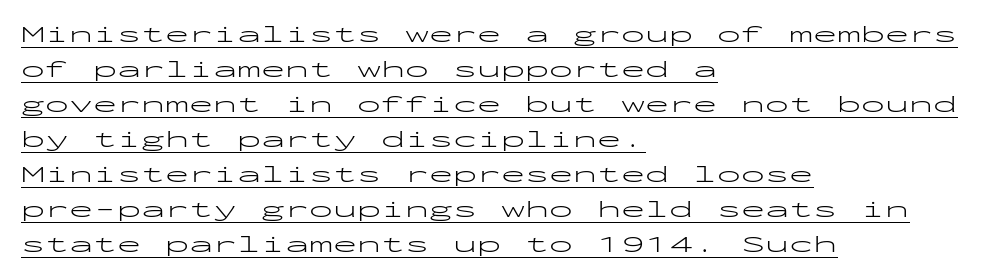
This sample uses plain, unmodified letter spacing. The block of text has a typical density, with ordinary space between rows. The face used here appears with an underline applied. Line starts are locked; line ends wander. Quick note: not italic, upright. No heavy texture on the line: the type isn't bold.
